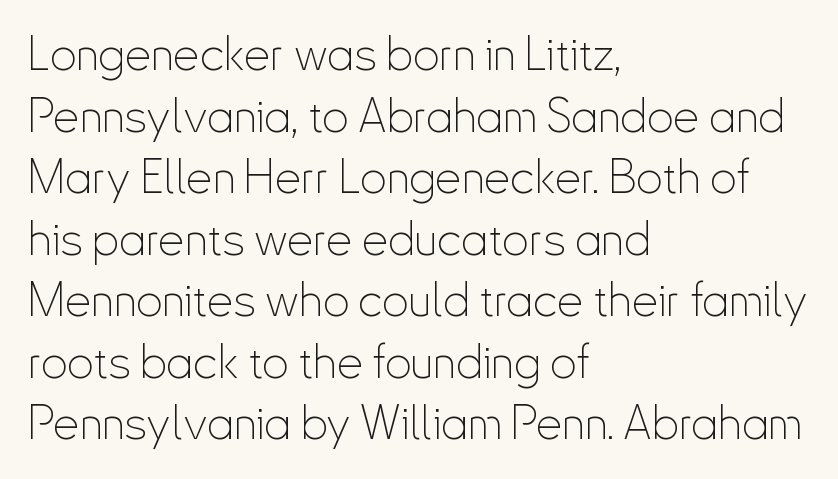
The image shows 47 px thin, condensed sans-serif type, upright; set left-aligned, normal line spacing (1.31x), normal letter spacing, not underlined; low stroke contrast and a small x-height.
